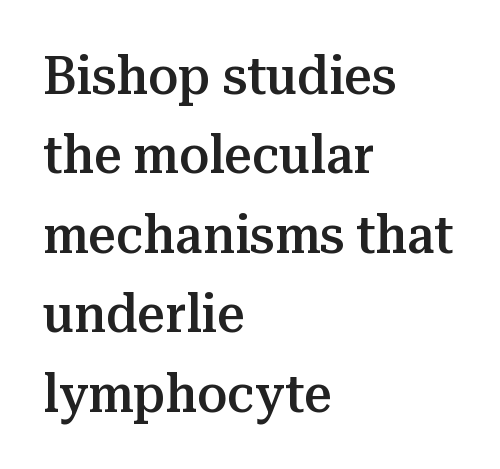
Q: Is the text bold? A: Semi-bold.
Q: Is the text italic (slanted)? A: No, it is upright.
Q: Is the typeface a serif or a sans-serif typeface? A: Serif.
Q: Is the text underlined? A: No.
Q: How is the paragraph aligned? A: Left-aligned.
Q: Is the spacing between letters normal or unusually wide? A: Normal.
Q: Is the spacing between lines tight, normal or loose? A: Normal.
Q: Width (condensed, normal, or wide)? A: Normal.
Q: Stroke contrast? A: Medium.
Q: x-height? A: Medium.
Q: Monospaced? A: No.
